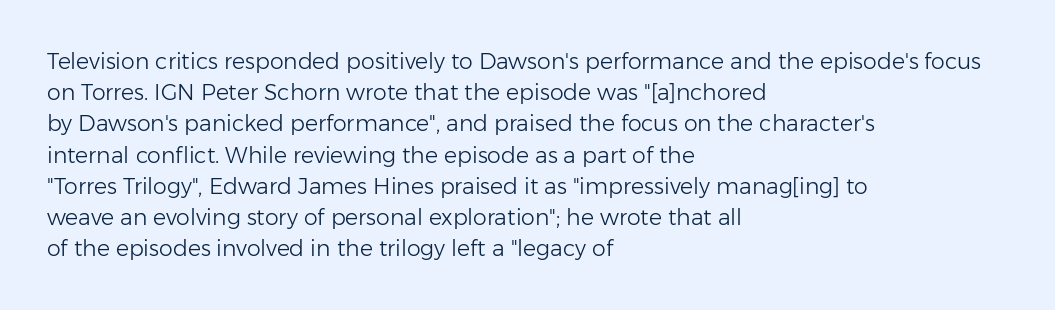
Q: Is the text bold? A: No.
Q: Is the text italic (slanted)? A: No, it is upright.
Q: Is the text underlined? A: No.
Q: How is the paragraph aligned? A: Left-aligned.
Q: Is the spacing between letters normal or unusually wide? A: Normal.
Q: Is the spacing between lines tight, normal or loose? A: Normal.
